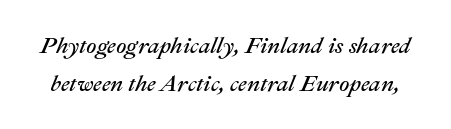
Q: Is the text bold? A: No.
Q: Is the text italic (slanted)? A: Yes, it leans right by about 22 degrees.
Q: Is the text underlined? A: No.
Q: Is the spacing between letters normal or unusually wide? A: Normal.
Q: Is the spacing between lines tight, normal or loose? A: Normal.
